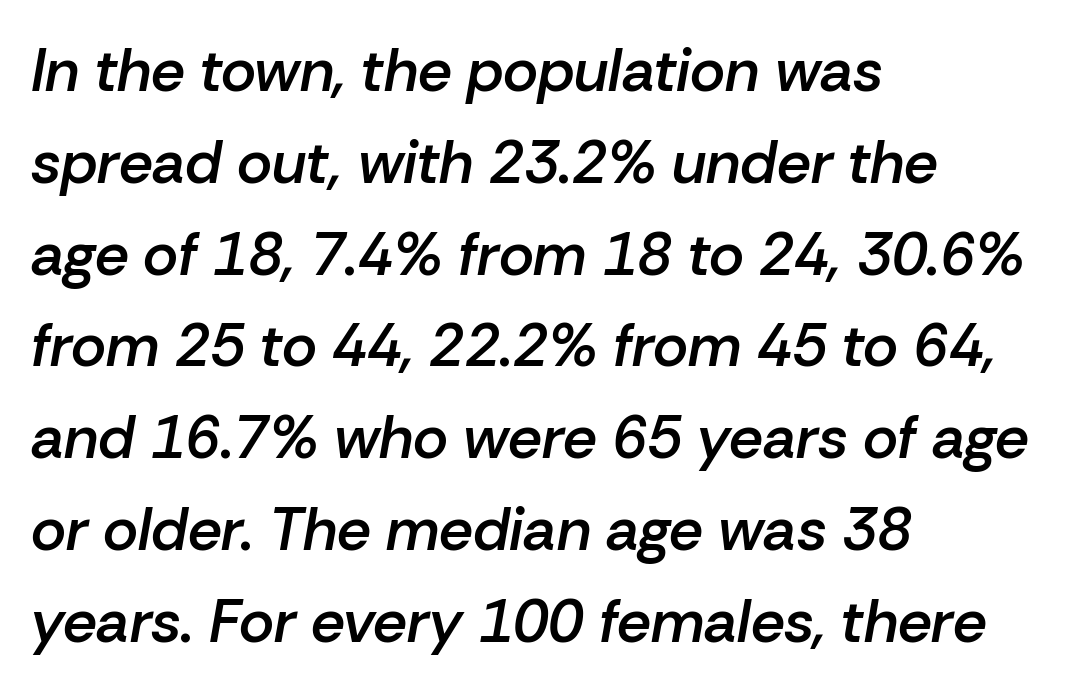
An italicized treatment has been applied to the whole sample. Think of a printed novel: that variable character pitch is what you see here. Nobody drew a line under any word here. On the weight axis this lands at semibold, roughly 600. Successive baselines arrive at the customary interval.
